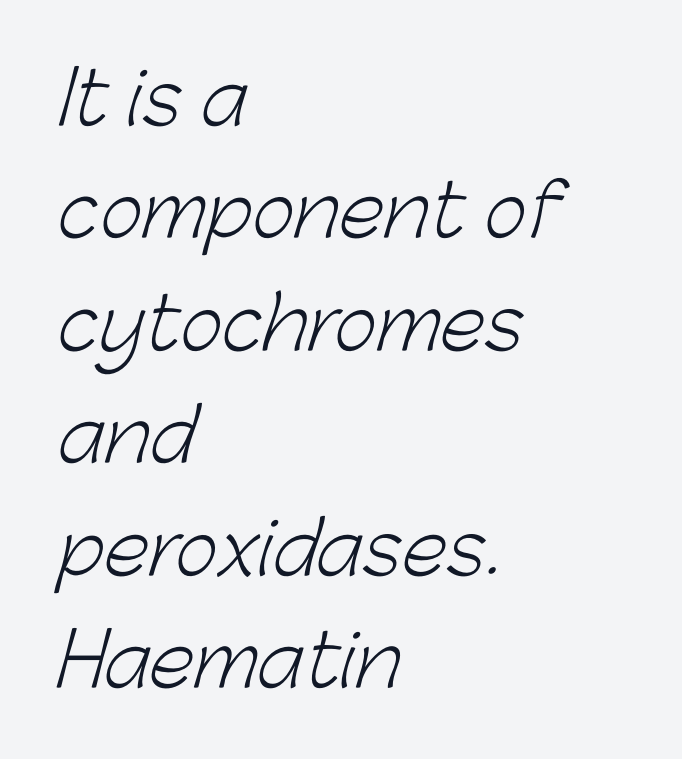
Q: Is the text bold? A: No.
Q: Is the typeface a serif or a sans-serif typeface? A: Sans-serif.
Q: Is the text underlined? A: No.
Q: How is the paragraph aligned? A: Left-aligned.
Q: Is the spacing between letters normal or unusually wide? A: Normal.
Q: Is the spacing between lines tight, normal or loose? A: Normal.
Q: Width (condensed, normal, or wide)? A: Normal.
Q: Stroke contrast? A: Low.
Q: x-height? A: Medium.
Q: Monospaced? A: No.
